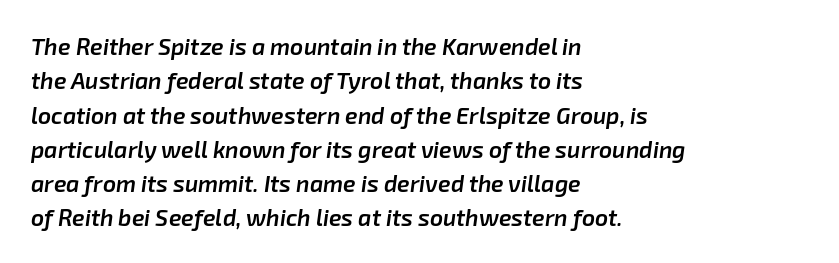
Q: Is the text bold? A: Semi-bold.
Q: Is the text italic (slanted)? A: Yes, it leans right by about 8 degrees.
Q: Is the text underlined? A: No.
Q: How is the paragraph aligned? A: Left-aligned.
Q: Is the spacing between letters normal or unusually wide? A: Normal.
Q: Is the spacing between lines tight, normal or loose? A: Normal.
